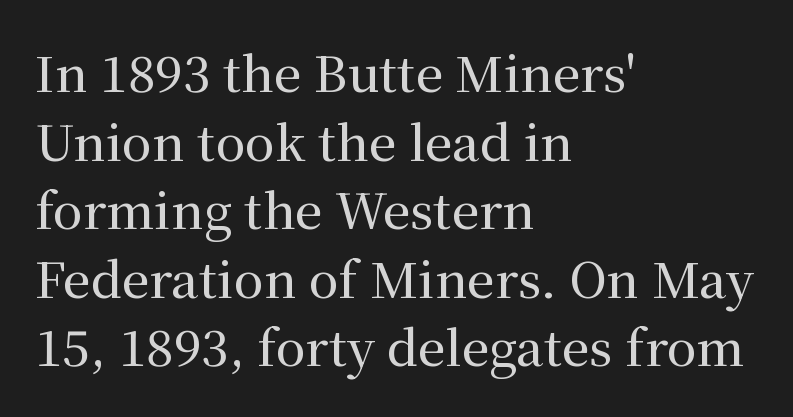
{"serif": "yes", "italic": "no", "width": "normal", "stroke_contrast": "medium", "x_height": "medium", "monospaced": "no", "underline": "no", "align": "left", "line_spacing": "normal", "line_spacing_ratio": 1.4, "letter_spacing": "normal", "letter_spacing_em": 0.0, "glyph_px": 49}
